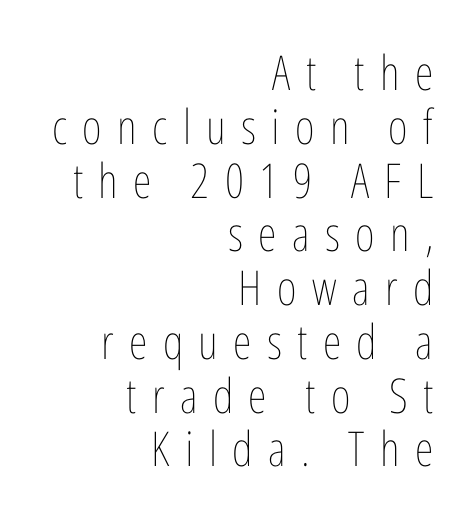
Q: Is the text bold? A: No.
Q: Is the text italic (slanted)? A: No, it is upright.
Q: Is the text underlined? A: No.
Q: How is the paragraph aligned? A: Right-aligned.
Q: Is the spacing between letters normal or unusually wide? A: Unusually wide.
Q: Is the spacing between lines tight, normal or loose? A: Tight.
Q: Width (condensed, normal, or wide)? A: Condensed.
Q: Stroke contrast? A: Low.
Q: x-height? A: Medium.
Q: Monospaced? A: No.
